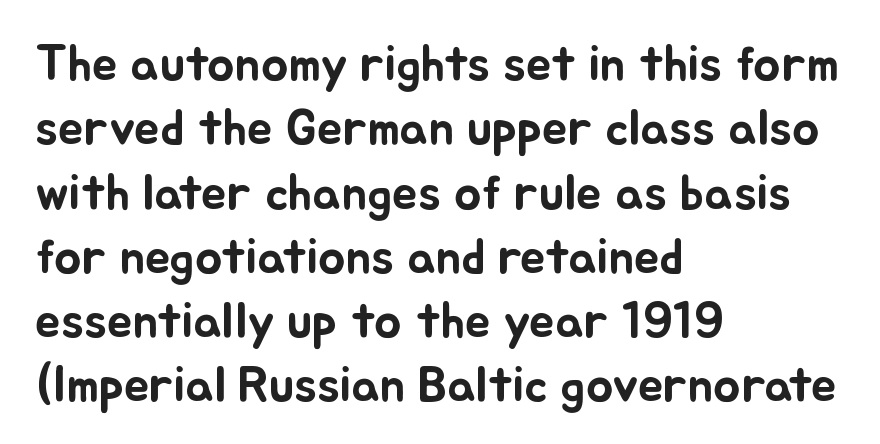
{"italic": "no", "width": "normal", "stroke_contrast": "low", "x_height": "small", "monospaced": "no", "underline": "no", "align": "left", "line_spacing": "normal", "line_spacing_ratio": 1.26, "letter_spacing": "normal", "letter_spacing_em": 0.0, "glyph_px": 51}
